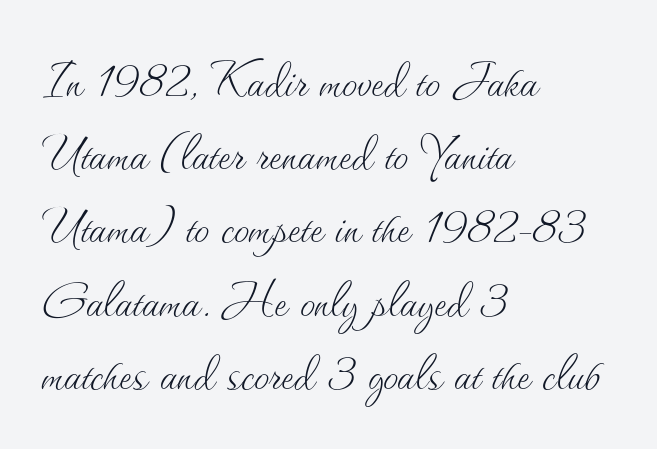
Q: Is the text bold? A: No.
Q: Is the text italic (slanted)? A: Yes.
Q: Is the text underlined? A: No.
Q: How is the paragraph aligned? A: Left-aligned.
Q: Is the spacing between letters normal or unusually wide? A: Normal.
Q: Width (condensed, normal, or wide)? A: Normal.
Q: Stroke contrast? A: Medium.
Q: x-height? A: Small.
Q: Monospaced? A: No.
